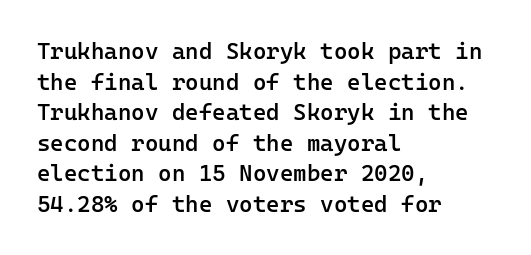
Q: Is the text bold? A: Semi-bold.
Q: Is the text italic (slanted)? A: No, it is upright.
Q: Is the text underlined? A: No.
Q: How is the paragraph aligned? A: Left-aligned.
Q: Is the spacing between letters normal or unusually wide? A: Normal.
Q: Is the spacing between lines tight, normal or loose? A: Normal.
